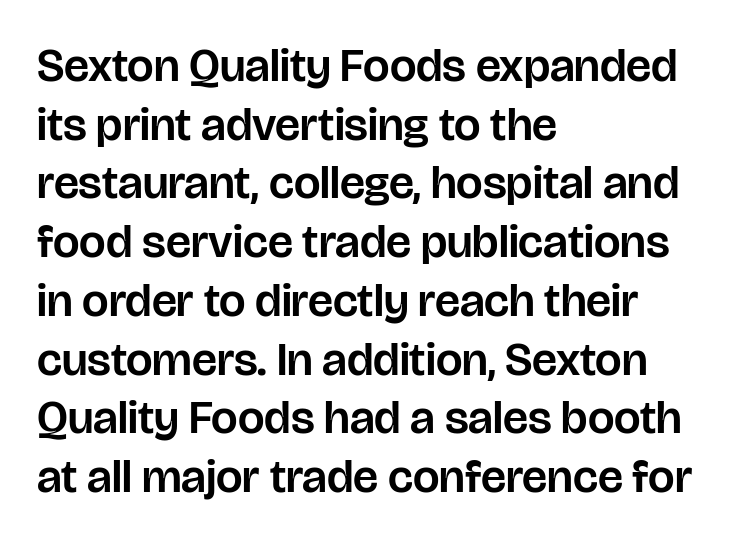
The image shows 47 px sans-serif type, upright; set left-aligned, normal line spacing (1.25x), normal letter spacing, not underlined; low stroke contrast and a large x-height.
